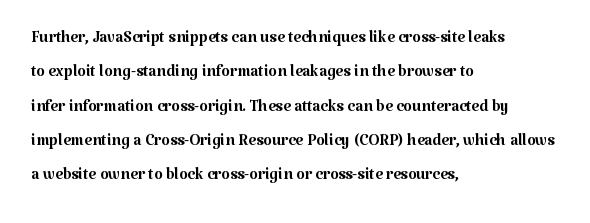
Q: Is the text bold? A: No.
Q: Is the text italic (slanted)? A: No, it is upright.
Q: Is the text underlined? A: No.
Q: How is the paragraph aligned? A: Left-aligned.
Q: Is the spacing between letters normal or unusually wide? A: Normal.
Q: Is the spacing between lines tight, normal or loose? A: Normal.
